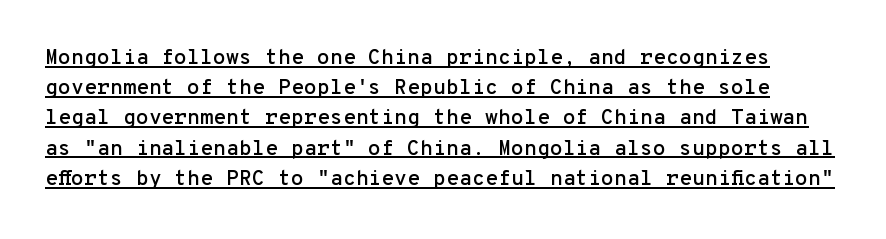
Q: Is the text italic (slanted)? A: No, it is upright.
Q: Is the text underlined? A: Yes.
Q: Is the spacing between letters normal or unusually wide? A: Normal.
Q: Is the spacing between lines tight, normal or loose? A: Normal.
